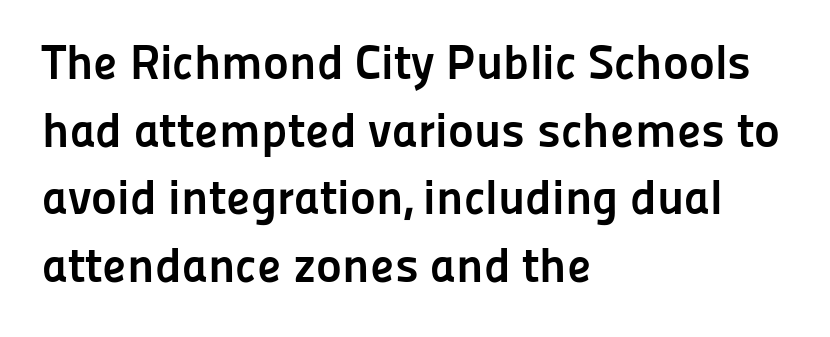
Evenly set lines give the paragraph a standard silhouette. Caption: bold face, heavy strokes. Honestly, there is no underline to notice here at all. Think of a printed novel: that variable character pitch is what you see here.
